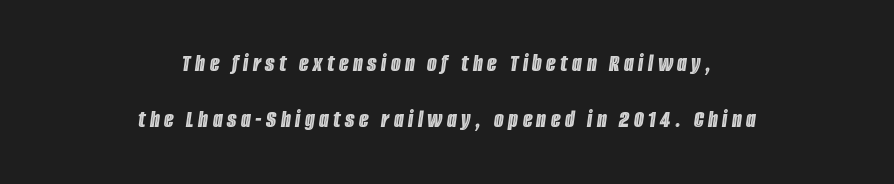
The image shows 25 px text type, italic (leaning right); set centered, loose line spacing (2.26x), not underlined.
